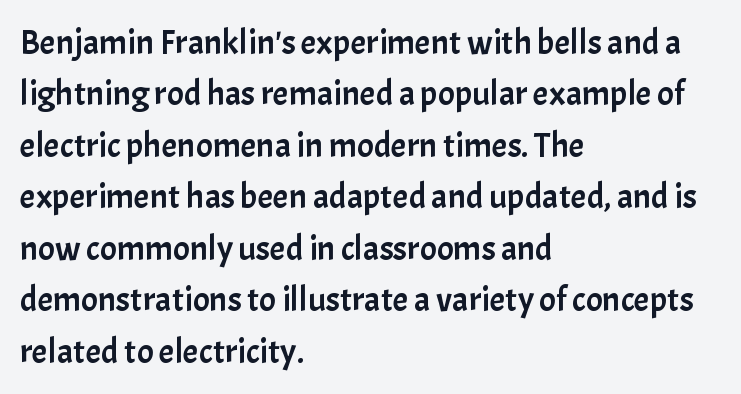
Q: Is the text italic (slanted)? A: No, it is upright.
Q: Is the typeface a serif or a sans-serif typeface? A: Sans-serif.
Q: Is the text underlined? A: No.
Q: How is the paragraph aligned? A: Left-aligned.
Q: Is the spacing between letters normal or unusually wide? A: Normal.
Q: Is the spacing between lines tight, normal or loose? A: Normal.
Q: Width (condensed, normal, or wide)? A: Normal.
Q: Stroke contrast? A: Low.
Q: x-height? A: Medium.
Q: Monospaced? A: No.
